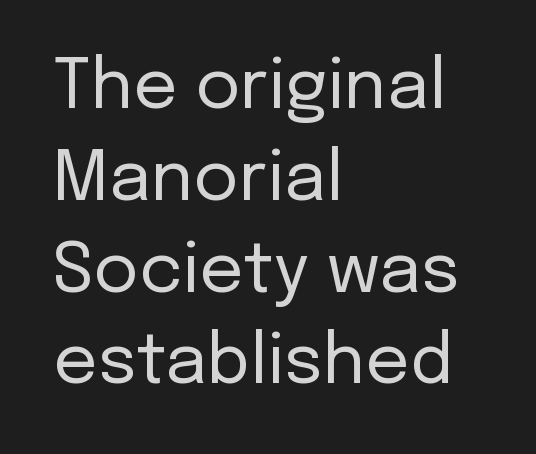
The image shows 69 px regular-weight sans-serif type, upright; set left-aligned, normal line spacing (1.33x), normal letter spacing, not underlined; low stroke contrast and a medium x-height.
